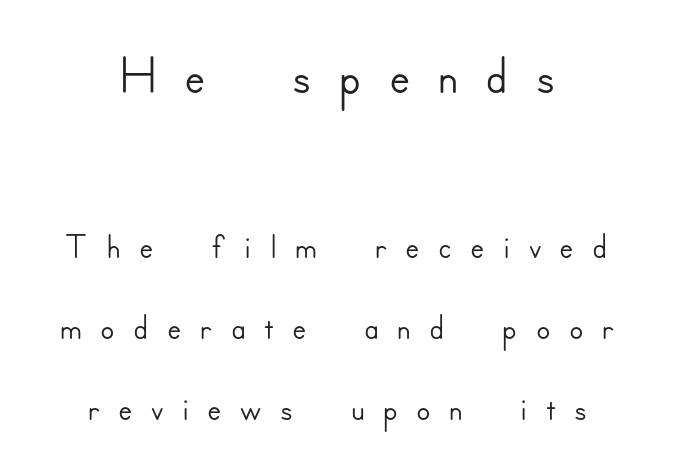
Q: Is the text italic (slanted)? A: No, it is upright.
Q: Is the typeface a serif or a sans-serif typeface? A: Sans-serif.
Q: Is the text underlined? A: No.
Q: How is the paragraph aligned? A: Centered.
Q: Is the spacing between letters normal or unusually wide? A: Unusually wide.
Q: Is the spacing between lines tight, normal or loose? A: Normal.
Q: Which block of text is set in a larger size, the first (top) or the second (bottom)? A: The first (top) one.
Q: Width (condensed, normal, or wide)? A: Normal.
Q: Stroke contrast? A: Low.
Q: x-height? A: Small.
Q: Monospaced? A: No.
